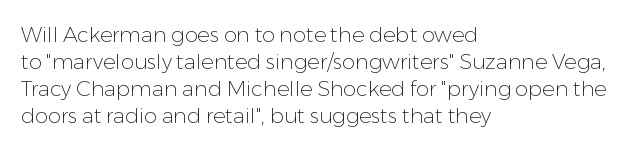
{"italic": "no", "bold": "no", "underline": "no", "align": "left", "line_spacing": "normal", "line_spacing_ratio": 1.29, "letter_spacing": "normal", "letter_spacing_em": 0.0, "glyph_px": 21}
